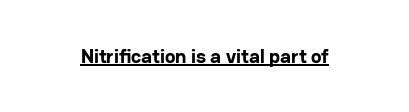
Q: Is the text bold? A: Yes.
Q: Is the text italic (slanted)? A: No, it is upright.
Q: Is the text underlined? A: Yes.
Q: Is the spacing between letters normal or unusually wide? A: Normal.
